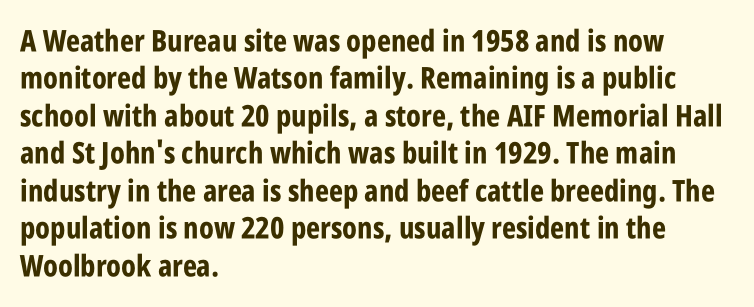
Every character sits straight up, as roman type does. The face used here is proportionally spaced, like ordinary book or web type. Is there much room between lines? A standard amount, neither cramped nor airy. Regarding serifs, this sample does without them. Letters rest on an invisible, unmarked baseline. Set as a true bold cut, around the 700 mark.
